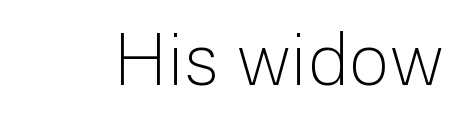
The image shows 71 px light sans-serif type, upright; set normal letter spacing, not underlined; low stroke contrast and a medium x-height.
